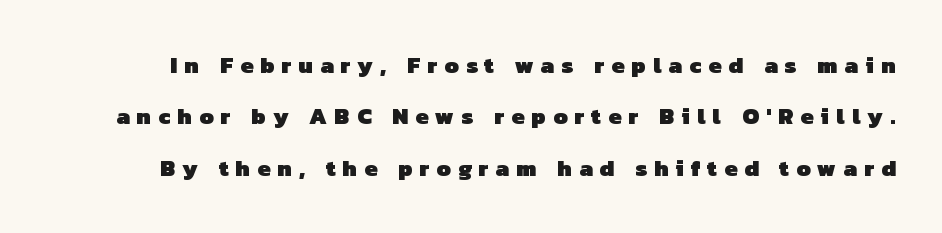
The space beneath each line is pristine and unruled. The leading is generous, giving the passage an open texture. Is the type bold? Yes — the strokes are clearly thick and heavy. Loose tracking; the words dissolve into strings of separated letters.
